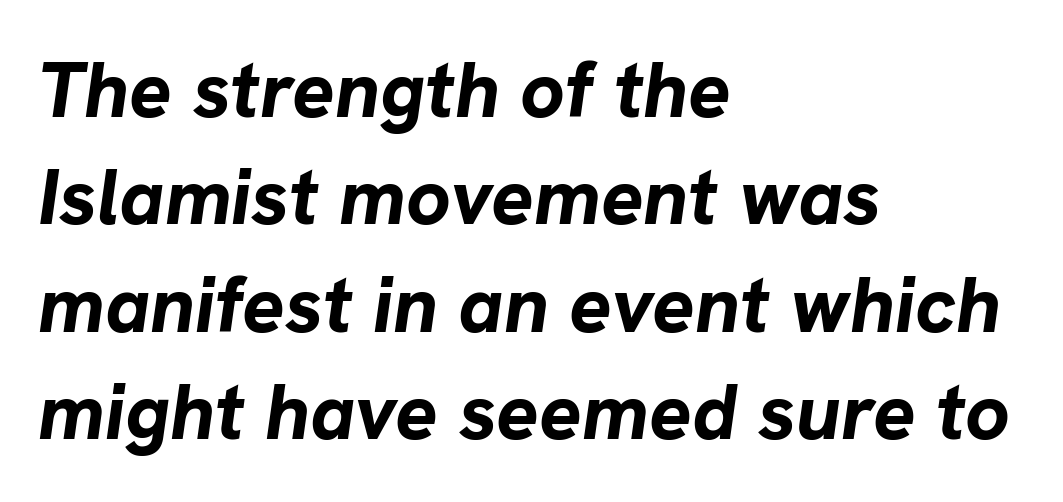
Would a proofreader flag this as italicized? Yes. Descender tails drop into unmarked territory. Does the weight exceed regular? Yes, all the way to bold. The rendering uses a moderate line-height, typical for paragraphs.
